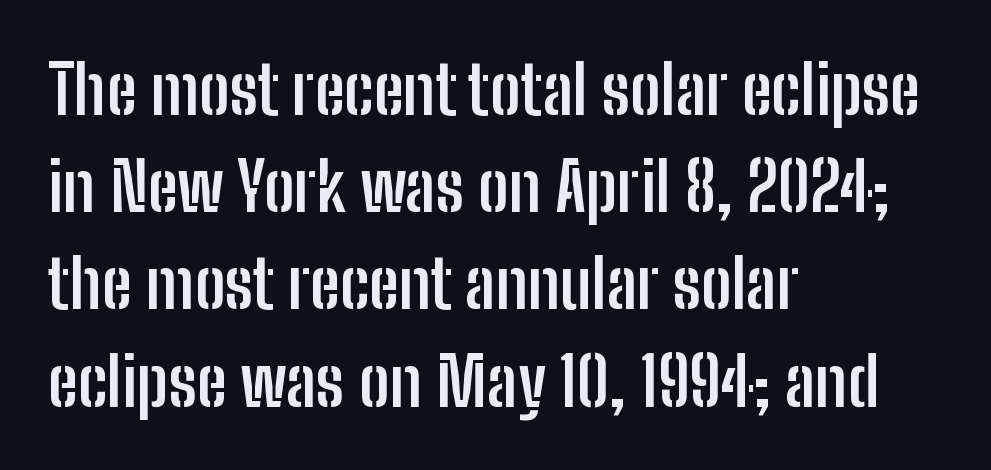
{"serif": "no", "italic": "no", "bold": "yes", "weight": "semibold", "width": "condensed", "stroke_contrast": "low", "x_height": "medium", "monospaced": "no", "underline": "no", "align": "left", "line_spacing": "normal", "line_spacing_ratio": 1.43, "letter_spacing": "normal", "letter_spacing_em": 0.0, "glyph_px": 68}
